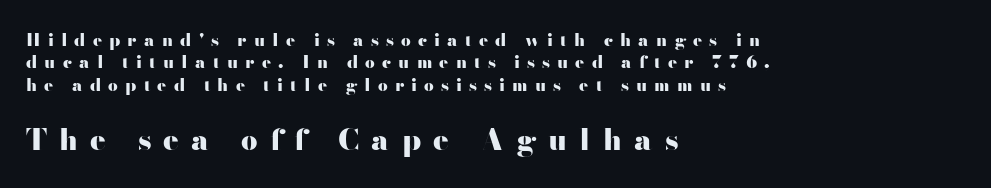
{"serif": "no", "italic": "no", "bold": "yes", "weight": "heavy", "width": "wide", "stroke_contrast": "high", "x_height": "small", "monospaced": "no", "underline": "no", "align": "left", "line_spacing": "normal", "line_spacing_ratio": 1.32, "letter_spacing": "wide", "letter_spacing_em": 0.42, "larger_block": "second", "size_ratio": 1.71, "glyph_px": 29}
